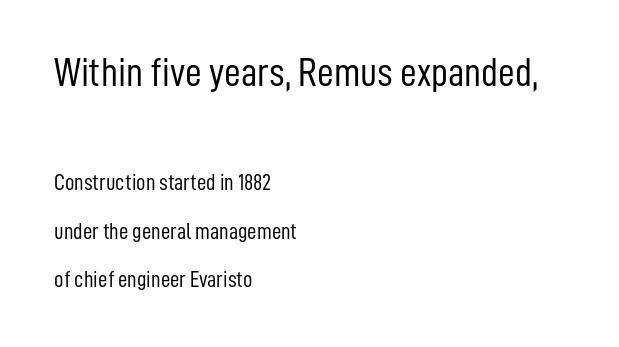
Think of a printed novel: that variable character pitch is what you see here. Does the copy run flush right? No — it runs flush left. The font's upright variant was chosen for this text. The upper block of text is set noticeably larger than the block beneath it.
